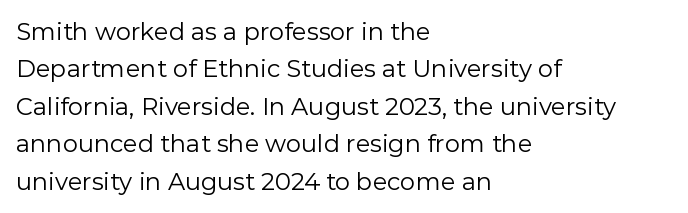
Q: Is the text bold? A: No.
Q: Is the text italic (slanted)? A: No, it is upright.
Q: Is the text underlined? A: No.
Q: How is the paragraph aligned? A: Left-aligned.
Q: Is the spacing between letters normal or unusually wide? A: Normal.
Q: Is the spacing between lines tight, normal or loose? A: Normal.
